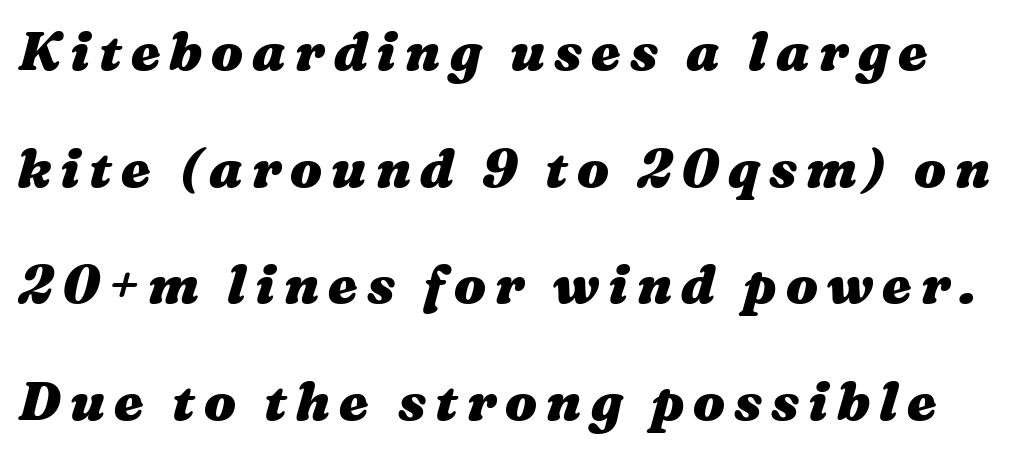
Q: Is the text bold? A: Yes.
Q: Is the text italic (slanted)? A: Yes, it leans right by about 16 degrees.
Q: Is the text underlined? A: No.
Q: Is the spacing between lines tight, normal or loose? A: Loose.
Q: Width (condensed, normal, or wide)? A: Wide.
Q: Stroke contrast? A: Medium.
Q: x-height? A: Medium.
Q: Monospaced? A: No.
